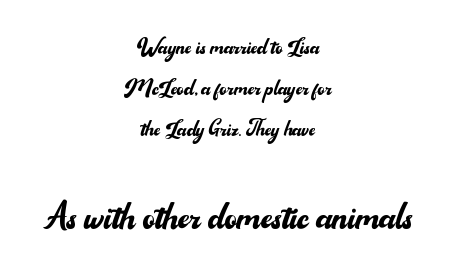
The image shows 47 px regular-weight sans-serif type; set centered, normal line spacing (1.52x), normal letter spacing, not underlined; the second (bottom) block is 1.74x larger; medium stroke contrast and a small x-height.
